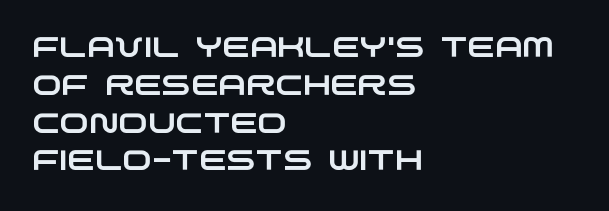
The zone under the glyphs is completely vacant. The gaps between neighbouring characters are ordinary and unremarkable. The lines sit at an ordinary, default distance from one another. The passage shown is typed in a proportional face where columns would drift. Type style note: lacks serifs.
